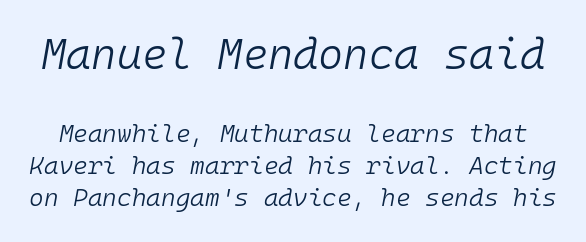
The image shows 43 px light type, italic (leaning right), monospaced; set normal line spacing (1.28x), normal letter spacing, not underlined; the first (top) block is 1.72x larger; low stroke contrast and a medium x-height.
